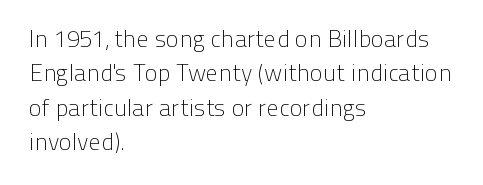
The image shows 24 px text type, upright; set left-aligned, normal line spacing (1.43x), normal letter spacing, not underlined.
